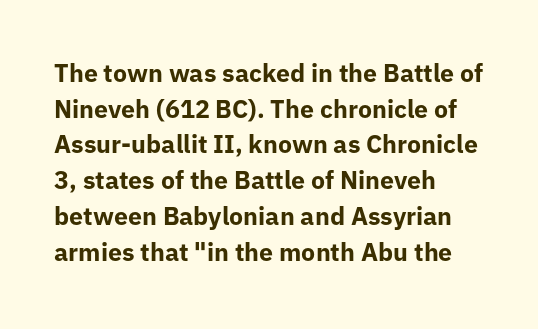
This rendering leaves character spacing at its baseline value. Any mark beneath the type? The region is blank. This is roman type, the default non-slanted kind. Pretty heavy lettering here — definitely bold. Notice how descenders clear the ascenders below comfortably — that's standard leading. All the whitespace from short lines collects on the right.
